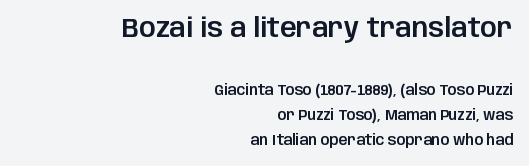
{"italic": "no", "underline": "no", "align": "right", "line_spacing_ratio": 1.79, "letter_spacing": "normal", "letter_spacing_em": 0.0, "larger_block": "first", "size_ratio": 1.86, "glyph_px": 26}
